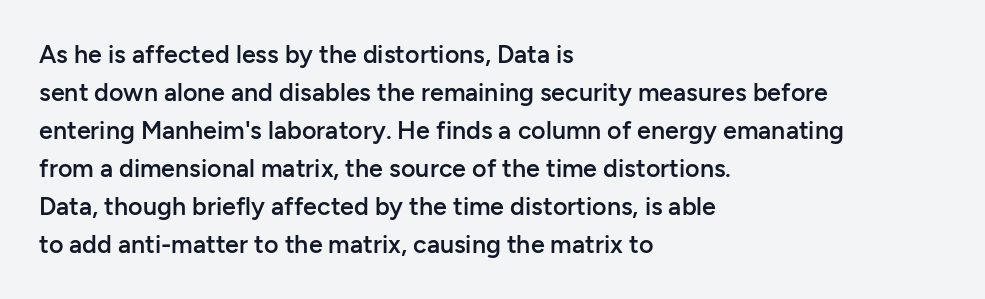
The image shows 25 px text type, upright; set left-aligned, normal line spacing (1.52x), normal letter spacing, not underlined.
